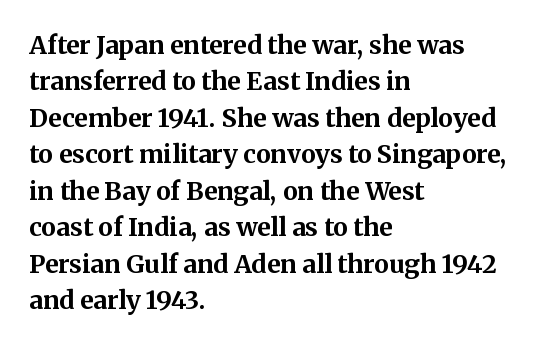
Q: Is the text bold? A: Yes.
Q: Is the text italic (slanted)? A: No, it is upright.
Q: Is the text underlined? A: No.
Q: How is the paragraph aligned? A: Left-aligned.
Q: Is the spacing between letters normal or unusually wide? A: Normal.
Q: Is the spacing between lines tight, normal or loose? A: Normal.
